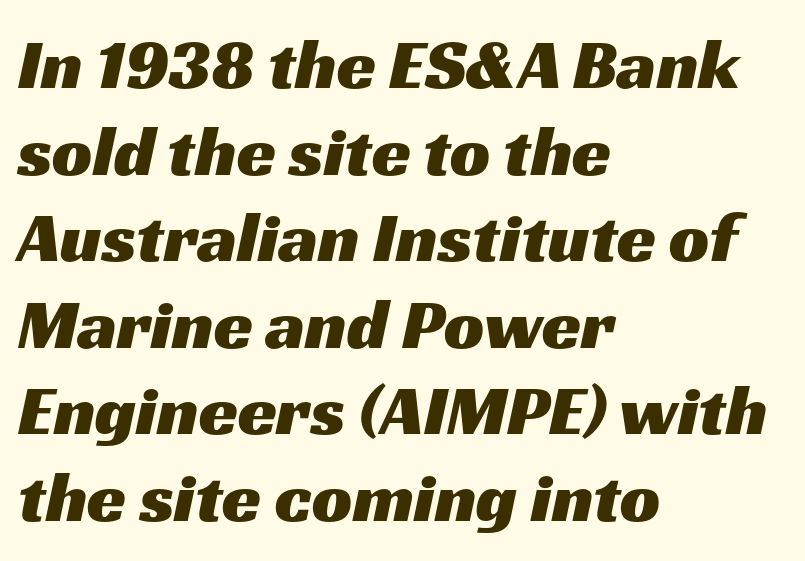
{"serif": "no", "width": "wide", "stroke_contrast": "medium", "x_height": "medium", "monospaced": "no", "underline": "no", "align": "left", "line_spacing_ratio": 1.22, "letter_spacing": "normal", "letter_spacing_em": 0.0, "glyph_px": 71}
